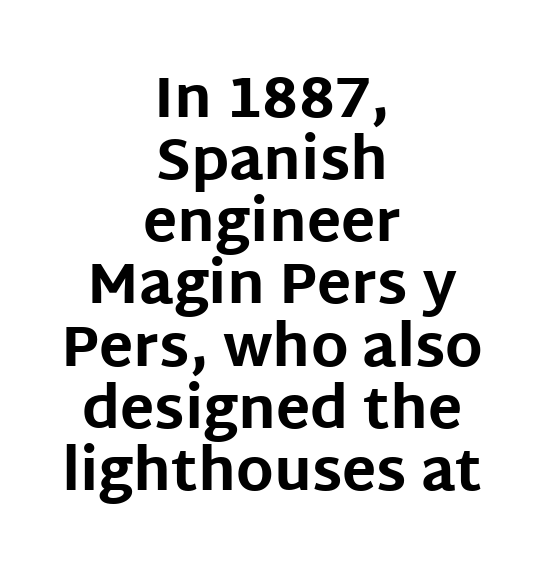
Q: Is the text bold? A: Yes.
Q: Is the text italic (slanted)? A: No, it is upright.
Q: Is the typeface a serif or a sans-serif typeface? A: Sans-serif.
Q: Is the text underlined? A: No.
Q: How is the paragraph aligned? A: Centered.
Q: Is the spacing between letters normal or unusually wide? A: Normal.
Q: Is the spacing between lines tight, normal or loose? A: Tight.
Q: Width (condensed, normal, or wide)? A: Normal.
Q: Stroke contrast? A: Low.
Q: x-height? A: Large.
Q: Monospaced? A: No.
